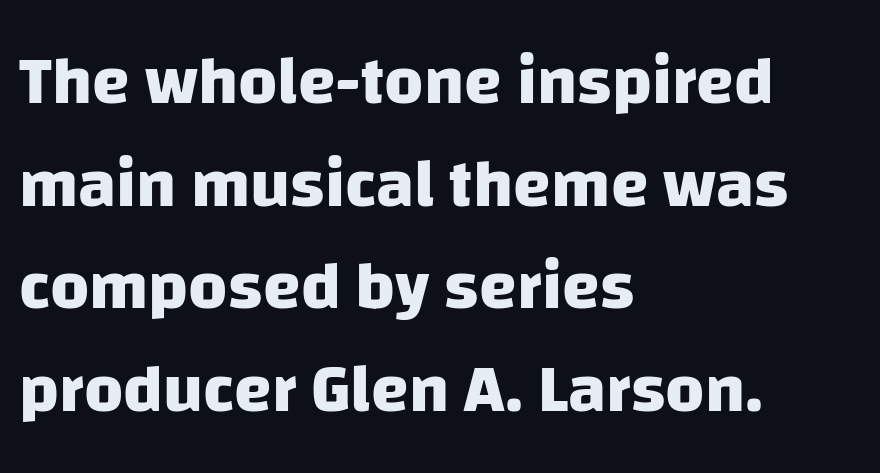
{"serif": "no", "bold": "yes", "weight": "heavy", "width": "normal", "stroke_contrast": "low", "x_height": "large", "monospaced": "no", "underline": "no", "align": "left", "line_spacing": "normal", "line_spacing_ratio": 1.51, "letter_spacing": "normal", "letter_spacing_em": 0.0, "glyph_px": 68}
